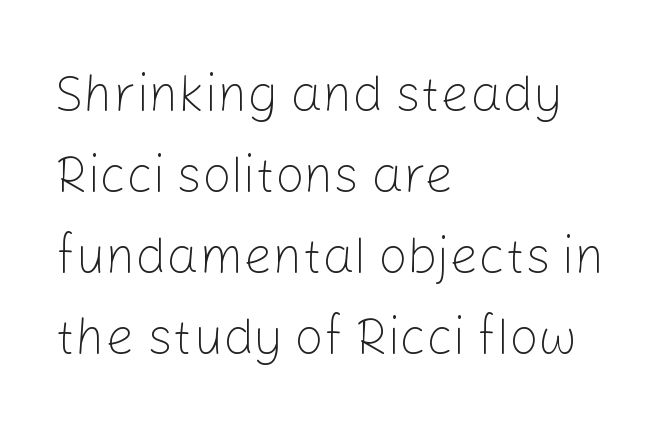
Q: Is the text bold? A: No.
Q: Is the text italic (slanted)? A: No, it is upright.
Q: Is the typeface a serif or a sans-serif typeface? A: Sans-serif.
Q: Is the text underlined? A: No.
Q: How is the paragraph aligned? A: Left-aligned.
Q: Is the spacing between letters normal or unusually wide? A: Normal.
Q: Is the spacing between lines tight, normal or loose? A: Normal.
Q: Width (condensed, normal, or wide)? A: Normal.
Q: Stroke contrast? A: Low.
Q: x-height? A: Medium.
Q: Monospaced? A: No.
